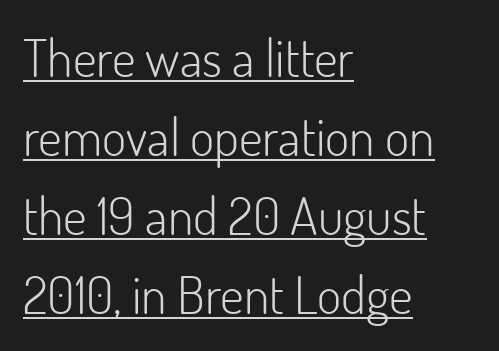
You can tell from the bare stems that sans-serif type was used. The weight tops out at a normal text grade. The string is rendered with underlining switched on. Reading down the block, your eye returns to a fixed left position each line. Regular leading.
